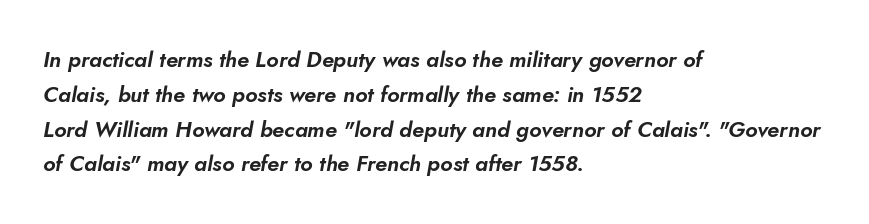
The face used here has a pronounced slope to its letters. The setting favours the left margin, as ordinary paragraphs usually do. Has an underline been added? It has not. The leading is moderate, giving the passage an even texture.
